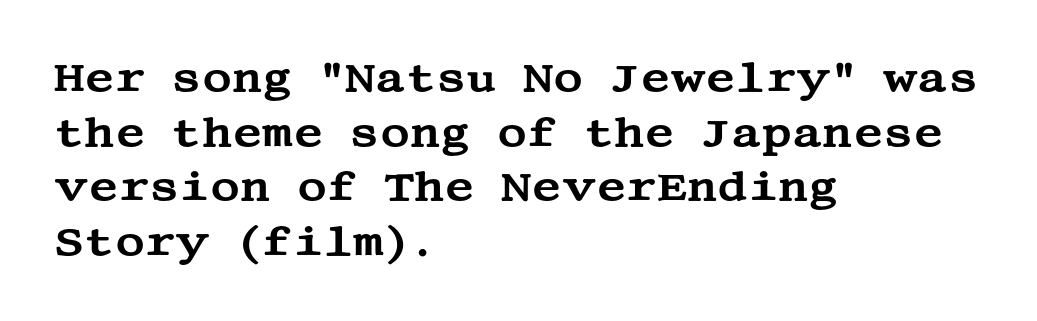
The image shows 41 px wide serif type, upright; set left-aligned, normal line spacing (1.33x), normal letter spacing, not underlined; medium stroke contrast and a large x-height.
